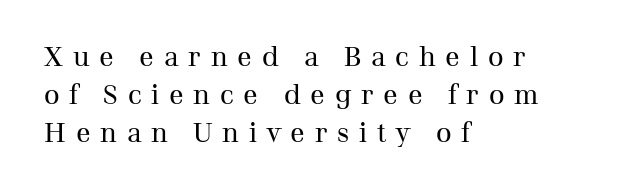
{"italic": "no", "bold": "no", "underline": "no", "align": "left", "line_spacing": "normal", "line_spacing_ratio": 1.41, "letter_spacing": "wide", "letter_spacing_em": 0.36, "glyph_px": 27}
